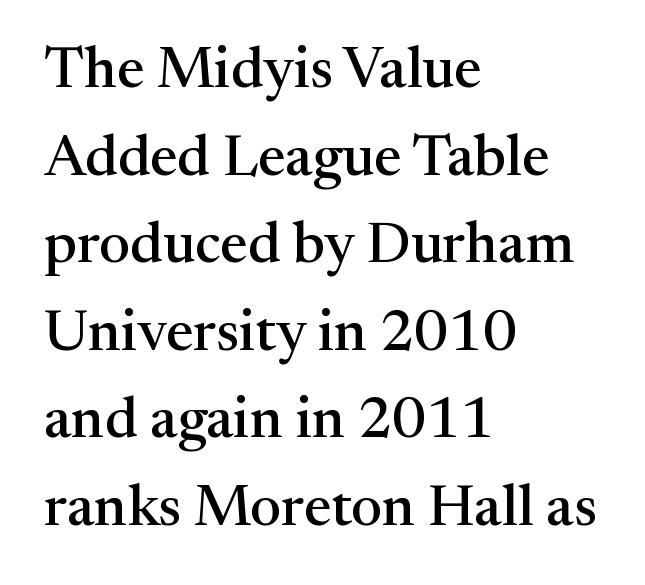
{"serif": "yes", "italic": "no", "width": "normal", "stroke_contrast": "medium", "x_height": "medium", "monospaced": "no", "underline": "no", "align": "left", "line_spacing": "normal", "line_spacing_ratio": 1.51, "letter_spacing": "normal", "letter_spacing_em": 0.0, "glyph_px": 58}
